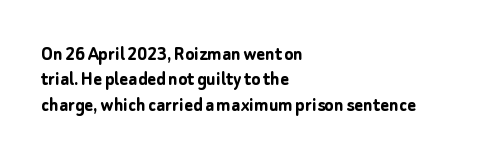
Q: Is the text bold? A: Yes.
Q: Is the text italic (slanted)? A: No, it is upright.
Q: Is the text underlined? A: No.
Q: How is the paragraph aligned? A: Left-aligned.
Q: Is the spacing between letters normal or unusually wide? A: Normal.
